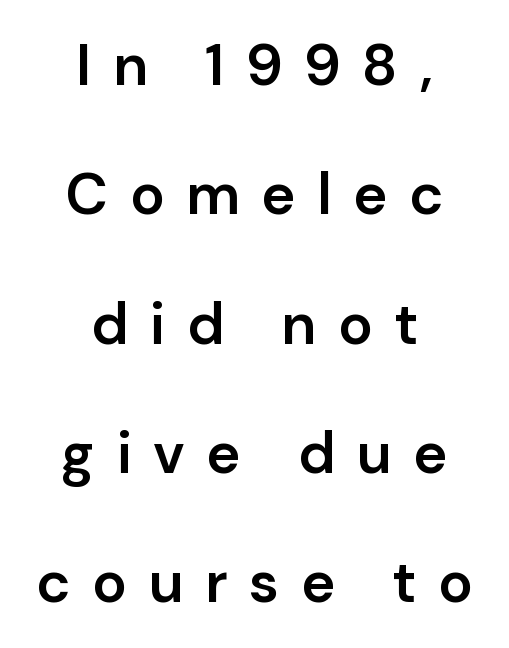
The image shows 58 px semibold sans-serif type, upright; set centered, loose line spacing (2.23x), unusually wide letter spacing (+0.37 em), not underlined; low stroke contrast and a medium x-height.
